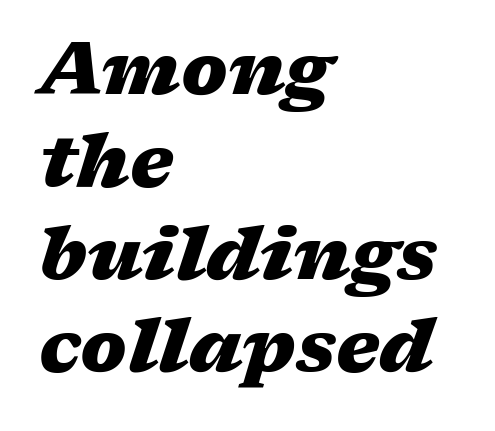
The image shows 74 px heavy, wide type, italic (leaning right); set left-aligned, normal line spacing (1.25x), normal letter spacing, not underlined; medium stroke contrast and a medium x-height.
